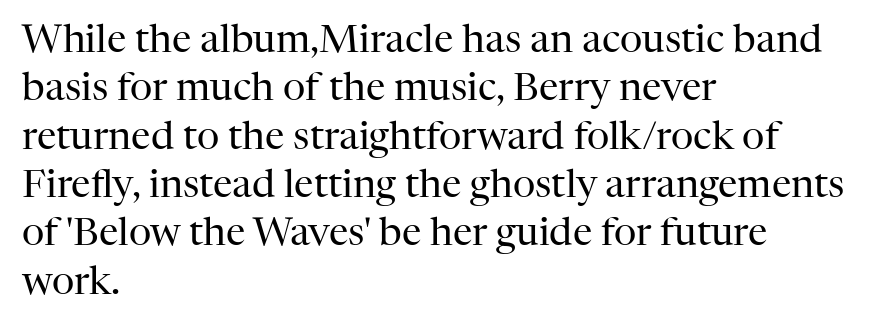
Quick note: not italic, upright. In CSS terms this would be text-align: left. Here the glyphs are tracked normally, forming tight word shapes. Varying glyph widths throughout — classic text-font behaviour. Think standard paragraph weight, or any step lighter than that.
